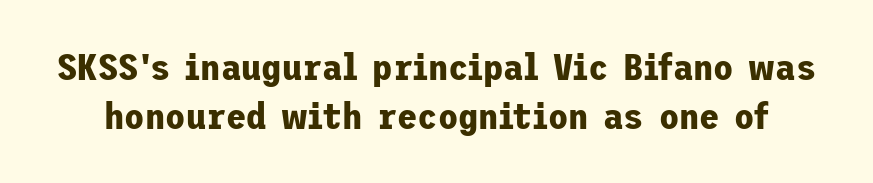
Q: Is the text bold? A: Yes.
Q: Is the text italic (slanted)? A: No, it is upright.
Q: Is the typeface a serif or a sans-serif typeface? A: Sans-serif.
Q: Is the text underlined? A: No.
Q: Is the spacing between letters normal or unusually wide? A: Normal.
Q: Is the spacing between lines tight, normal or loose? A: Normal.
Q: Width (condensed, normal, or wide)? A: Normal.
Q: Stroke contrast? A: Low.
Q: x-height? A: Medium.
